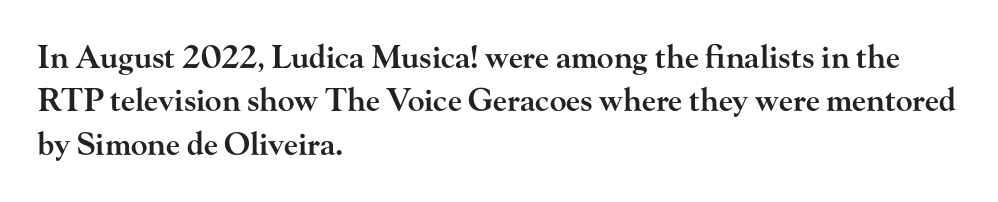
Moderately thickened strokes mark this as semibold type. In CSS terms this would be text-align: left. Underline: absent. Old-style or modern, the face here clearly has serifs. A typesetter would call this zero additional tracking.
